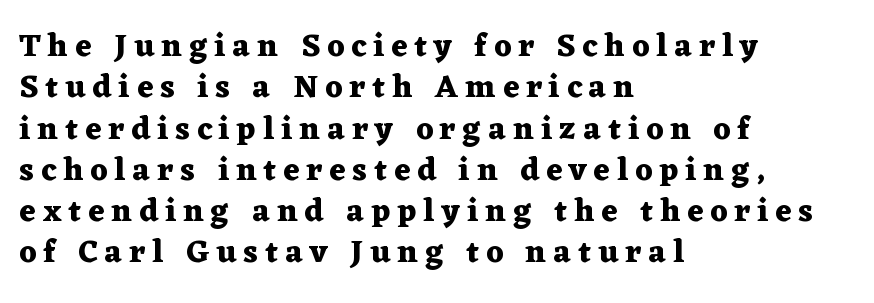
Q: Is the text bold? A: Yes.
Q: Is the text italic (slanted)? A: No, it is upright.
Q: Is the typeface a serif or a sans-serif typeface? A: Serif.
Q: Is the text underlined? A: No.
Q: How is the paragraph aligned? A: Left-aligned.
Q: Is the spacing between letters normal or unusually wide? A: Unusually wide.
Q: Is the spacing between lines tight, normal or loose? A: Normal.
Q: Width (condensed, normal, or wide)? A: Wide.
Q: Stroke contrast? A: Medium.
Q: x-height? A: Medium.
Q: Monospaced? A: No.
